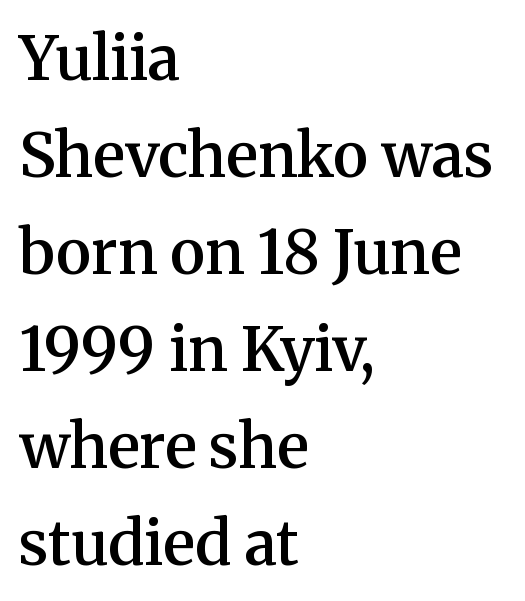
{"serif": "yes", "italic": "no", "bold": "semi", "weight": "semibold", "width": "normal", "stroke_contrast": "medium", "x_height": "medium", "monospaced": "no", "underline": "no", "align": "left", "line_spacing": "normal", "line_spacing_ratio": 1.59, "letter_spacing": "normal", "letter_spacing_em": 0.0, "glyph_px": 61}
